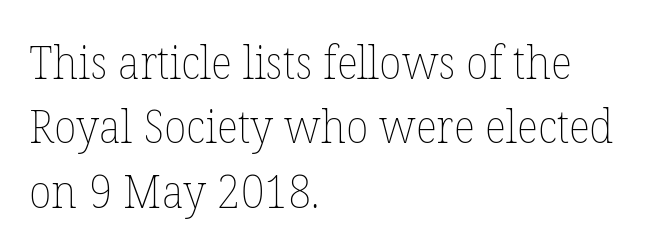
{"italic": "no", "bold": "no", "weight": "thin", "width": "normal", "stroke_contrast": "low", "x_height": "medium", "monospaced": "no", "underline": "no", "align": "left", "line_spacing": "normal", "line_spacing_ratio": 1.4, "letter_spacing": "normal", "letter_spacing_em": 0.0, "glyph_px": 46}
